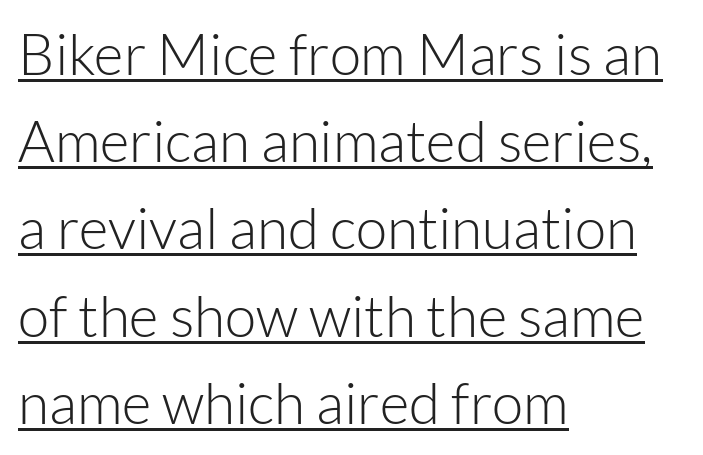
Characters follow at the spacing the type designer built in. You could not count columns in this text — the font is proportionally spaced. The type family on display is of the sans-serif kind. Every row of glyphs begins at an identical x-position on the left.
